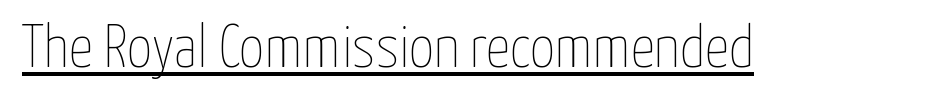
{"italic": "no", "bold": "no", "weight": "thin", "width": "condensed", "stroke_contrast": "low", "x_height": "medium", "monospaced": "no", "underline": "yes", "letter_spacing": "normal", "letter_spacing_em": 0.0, "glyph_px": 60}
